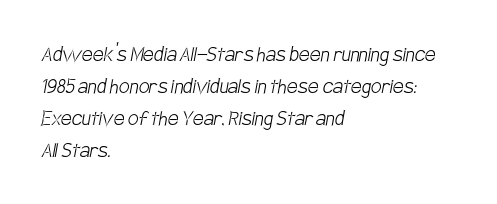
The image shows 24 px text type; set left-aligned, normal line spacing (1.34x), normal letter spacing, not underlined.
